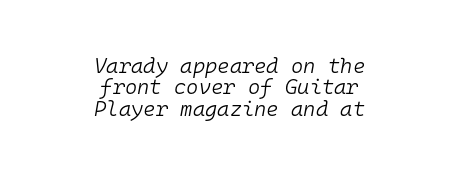
Q: Is the text bold? A: No.
Q: Is the text italic (slanted)? A: Yes, it leans right by about 10 degrees.
Q: Is the text underlined? A: No.
Q: How is the paragraph aligned? A: Centered.
Q: Is the spacing between letters normal or unusually wide? A: Normal.
Q: Is the spacing between lines tight, normal or loose? A: Tight.
